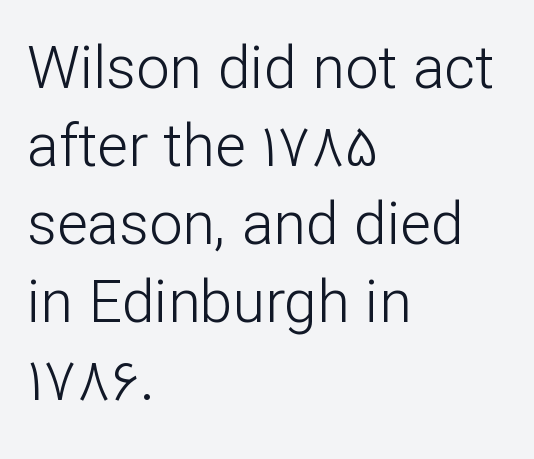
The image shows 59 px light sans-serif type, upright; set left-aligned, normal line spacing (1.32x), normal letter spacing, not underlined; low stroke contrast and a medium x-height.
